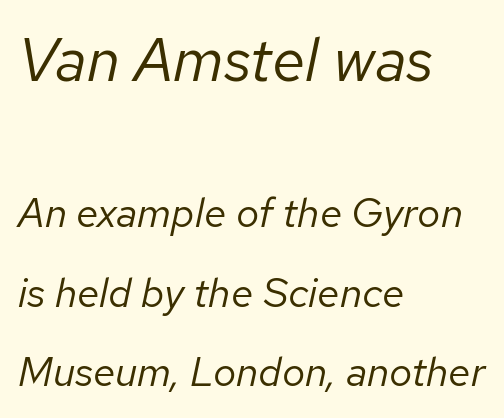
Q: Is the text bold? A: No.
Q: Is the text italic (slanted)? A: Yes, it leans right by about 12 degrees.
Q: Is the text underlined? A: No.
Q: How is the paragraph aligned? A: Left-aligned.
Q: Is the spacing between letters normal or unusually wide? A: Normal.
Q: Is the spacing between lines tight, normal or loose? A: Loose.
Q: Which block of text is set in a larger size, the first (top) or the second (bottom)? A: The first (top) one.
Q: Width (condensed, normal, or wide)? A: Normal.
Q: Stroke contrast? A: Low.
Q: x-height? A: Medium.
Q: Monospaced? A: No.
